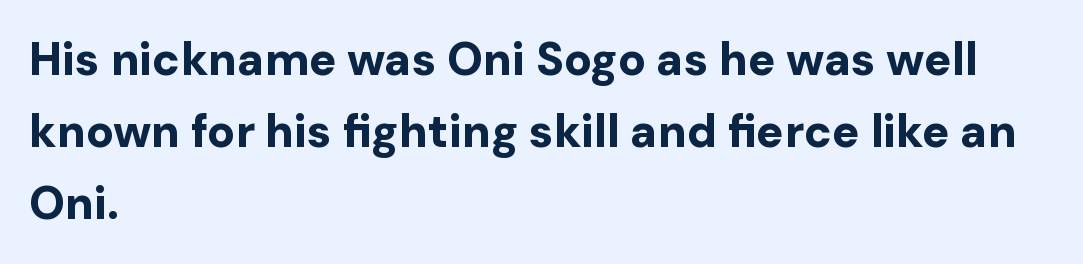
Do the letters lean? They stand straight. The text was rendered using a sans face with plain stroke endings. Has an underline been added? It has not. The letters are bold, with thick, heavy strokes.
